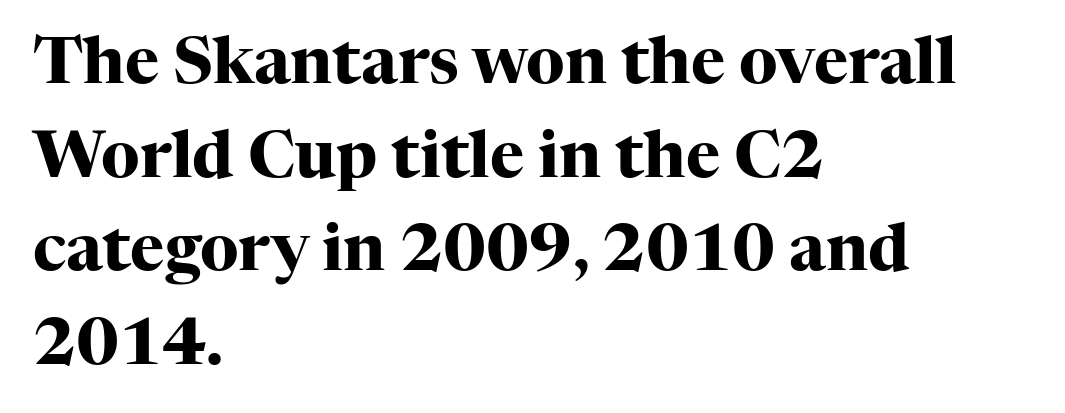
Classification — serif. Interline gaps are of average width in this sample. As a designer I'd log this as weight 700, bold. Honestly, there is no underline to notice here at all. The letters stand upright; this is a roman face. This sample is left-justified, so line endings fall wherever the words run out.
